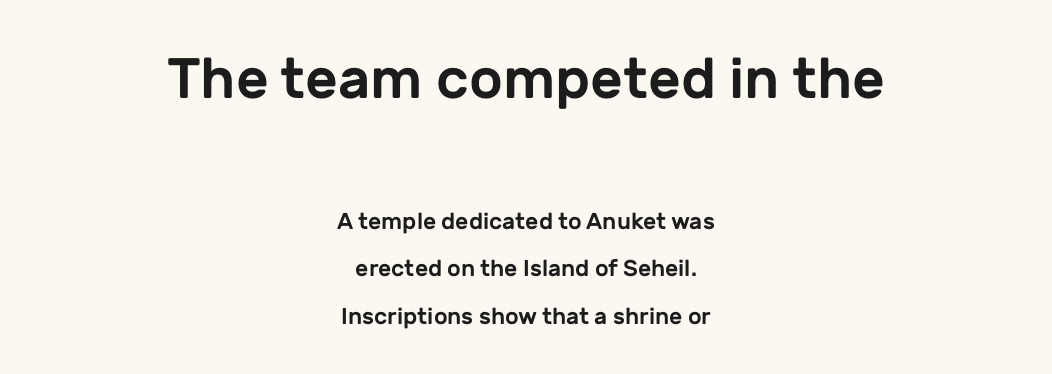
The letters carry no serifs — their stems end cleanly without finishing strokes. There is no visible air inserted between adjacent glyphs. Unmarked baselines from the first word to the last. Does the bottom block carry the larger type? No, the top block does.
